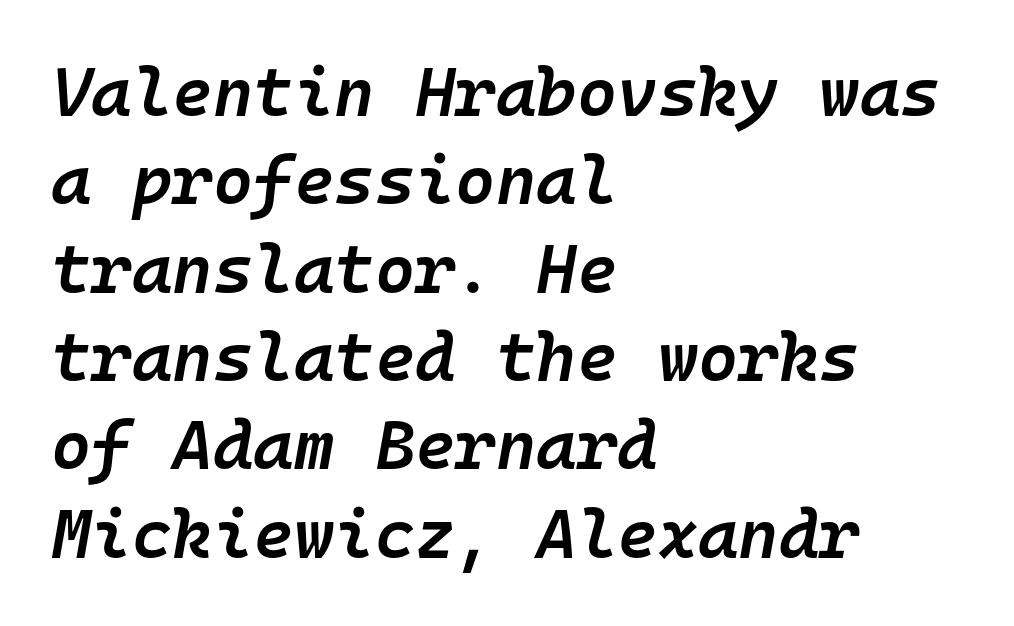
Q: Is the text bold? A: Semi-bold.
Q: Is the text italic (slanted)? A: Yes, it leans right by about 10 degrees.
Q: Is the text underlined? A: No.
Q: How is the paragraph aligned? A: Left-aligned.
Q: Is the spacing between letters normal or unusually wide? A: Normal.
Q: Is the spacing between lines tight, normal or loose? A: Normal.
Q: Width (condensed, normal, or wide)? A: Normal.
Q: Stroke contrast? A: Low.
Q: x-height? A: Medium.
Q: Monospaced? A: Yes.
